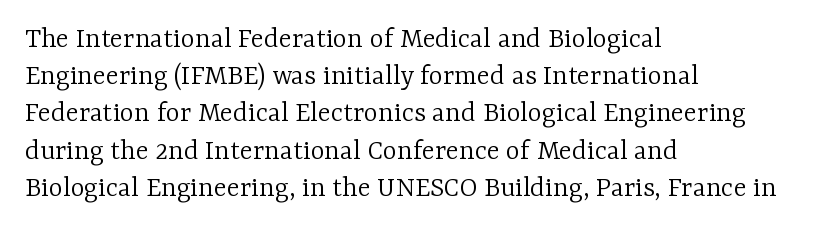
The designer went with a serif here, giving each stem small feet. The strip under each line holds only bare page. The face used here is proportionally spaced, like ordinary book or web type. The ragged edge is on the right, which tells us the setting is flush left. The passage shown is not bold in any degree.
